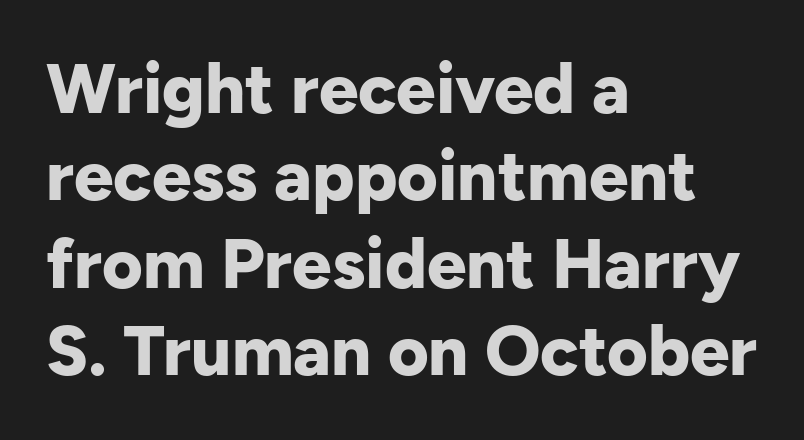
Serifs: no, the terminals of the letterforms are clean. Inter-character spacing is left at the font's built-in metrics. Reading down the column, the eye jumps a familiar distance to each next line. Thick stems and heavy bowls — unmistakably bold.
